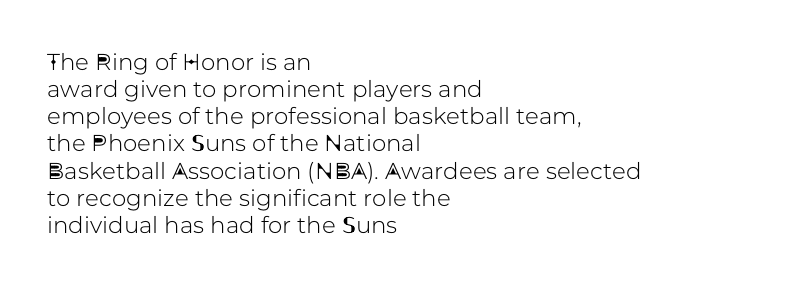
Q: Is the text italic (slanted)? A: No, it is upright.
Q: Is the text underlined? A: No.
Q: How is the paragraph aligned? A: Left-aligned.
Q: Is the spacing between letters normal or unusually wide? A: Normal.
